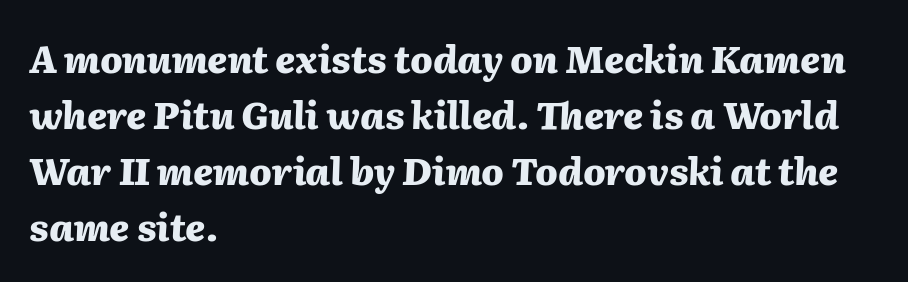
{"italic": "yes", "lean": "right", "slant_degrees": 2, "bold": "yes", "weight": "heavy", "width": "normal", "stroke_contrast": "medium", "x_height": "medium", "monospaced": "no", "underline": "no", "align": "left", "line_spacing": "normal", "line_spacing_ratio": 1.51, "letter_spacing": "normal", "letter_spacing_em": 0.0, "glyph_px": 37}
